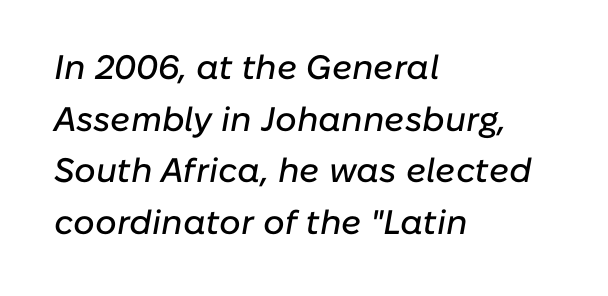
Here the designer chose a conventional face with non-uniform glyph widths. This is oblique type, the kind used for emphasis or titles. The glyphs are unaccompanied by any horizontal stroke below them. The paragraph has a hard left edge and a soft right edge. The line texture is even and compact thanks to regular tracking. Interline gaps are of average width in this sample.
